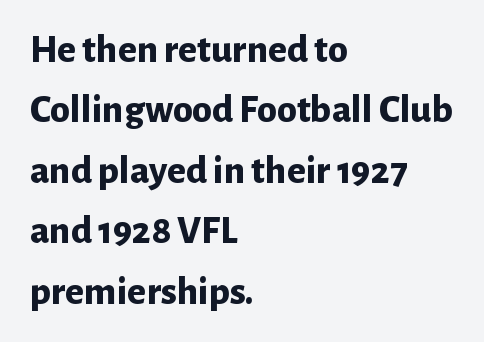
Q: Is the text bold? A: Yes.
Q: Is the text italic (slanted)? A: No, it is upright.
Q: Is the typeface a serif or a sans-serif typeface? A: Sans-serif.
Q: Is the text underlined? A: No.
Q: How is the paragraph aligned? A: Left-aligned.
Q: Is the spacing between letters normal or unusually wide? A: Normal.
Q: Is the spacing between lines tight, normal or loose? A: Normal.
Q: Width (condensed, normal, or wide)? A: Normal.
Q: Stroke contrast? A: Low.
Q: x-height? A: Medium.
Q: Monospaced? A: No.
